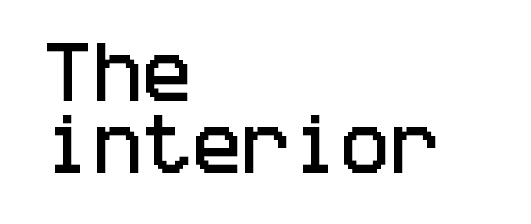
Does extra space separate the letters? No, they use regular spacing. Is this a sans? Yes — the strokes have no serifs. In terms of posture, this sample is upright. One-word summary of the alignment: left. No word sits above an underline.
